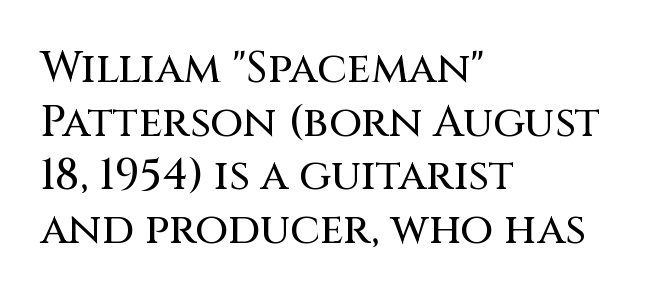
Q: Is the text italic (slanted)? A: No, it is upright.
Q: Is the typeface a serif or a sans-serif typeface? A: Sans-serif.
Q: Is the text underlined? A: No.
Q: How is the paragraph aligned? A: Left-aligned.
Q: Is the spacing between letters normal or unusually wide? A: Normal.
Q: Is the spacing between lines tight, normal or loose? A: Normal.
Q: Width (condensed, normal, or wide)? A: Normal.
Q: Stroke contrast? A: Medium.
Q: x-height? A: Large.
Q: Monospaced? A: No.
